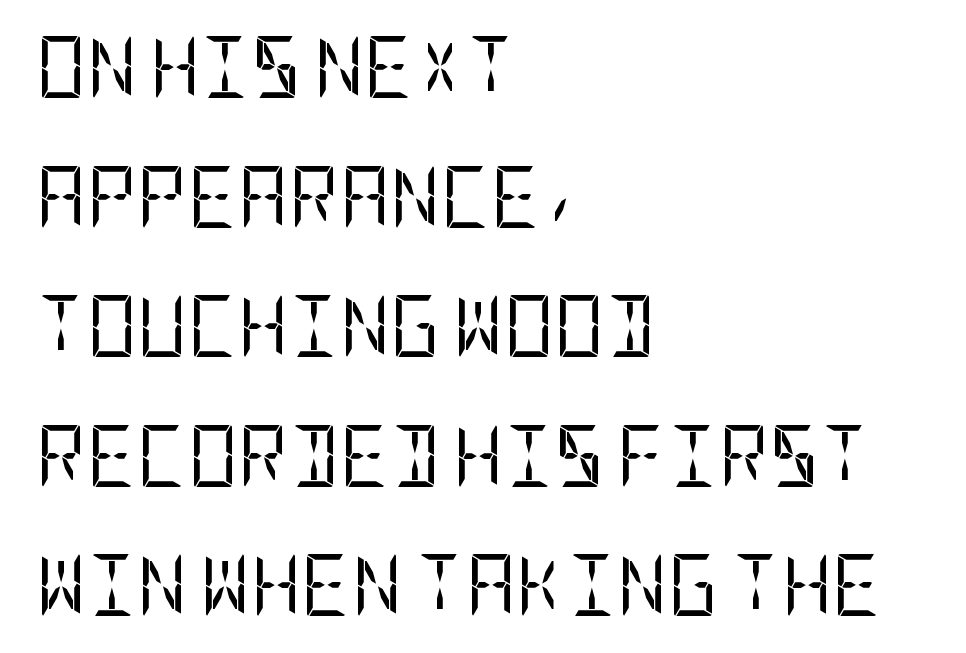
Q: Is the text bold? A: No.
Q: Is the text italic (slanted)? A: No, it is upright.
Q: Is the typeface a serif or a sans-serif typeface? A: Sans-serif.
Q: Is the text underlined? A: No.
Q: How is the paragraph aligned? A: Left-aligned.
Q: Is the spacing between letters normal or unusually wide? A: Normal.
Q: Is the spacing between lines tight, normal or loose? A: Loose.
Q: Width (condensed, normal, or wide)? A: Condensed.
Q: Stroke contrast? A: Low.
Q: x-height? A: Large.
